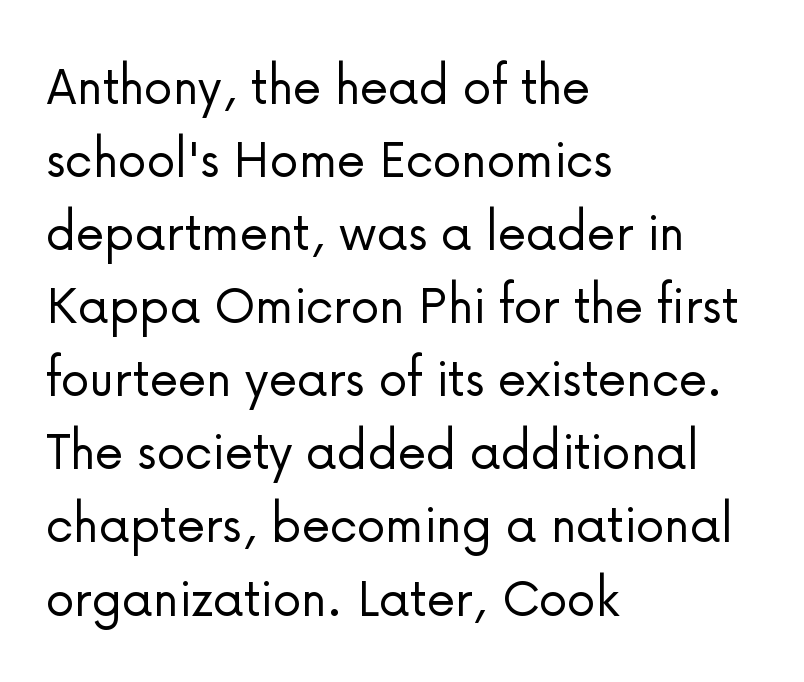
A sans-serif font was chosen for this passage. Students, note that the glyphs here touch the page at normal intervals. Letters rest on an invisible, unmarked baseline. What's the leading like? Ordinary, nothing unusual.
